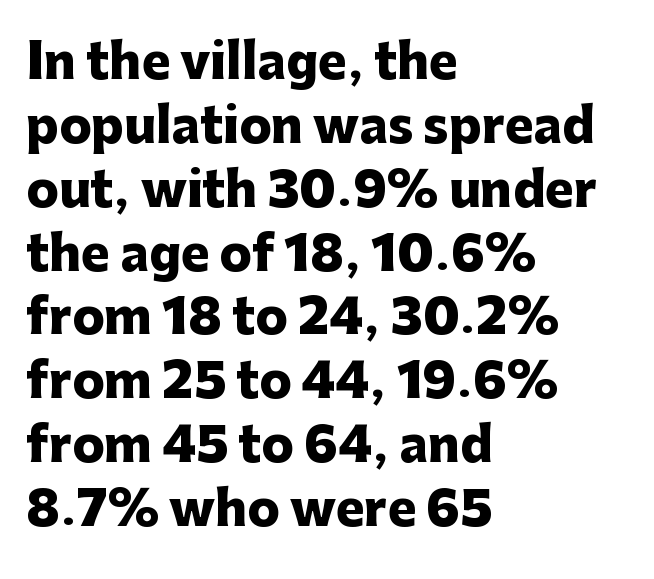
The image shows 48 px heavy sans-serif type, upright; set left-aligned, normal line spacing (1.33x), normal letter spacing, not underlined; low stroke contrast and a medium x-height.
